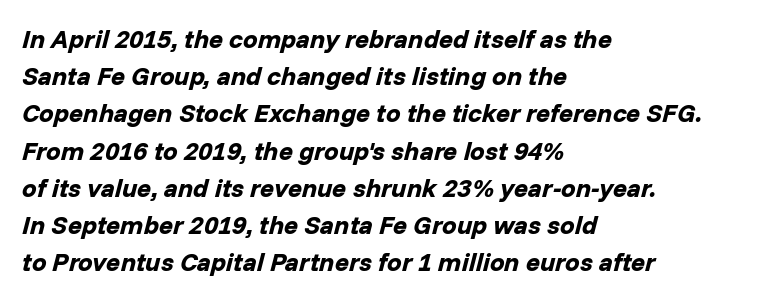
Designer's note — italics engaged. How heavy is the stroke? Heavy — this is a bold. Short and long lines alike share a common starting point at left. No word sits above an underline. The tracking reads as untouched default to a designer's eye. Normally led — the rows are evenly, conventionally spaced.
